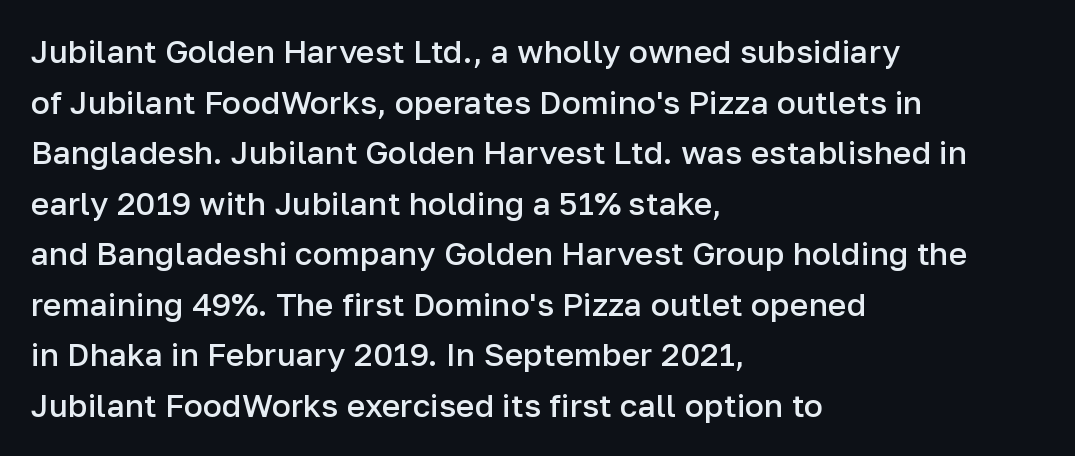
The image shows 32 px semibold sans-serif type, upright; set left-aligned, normal line spacing (1.58x), normal letter spacing, not underlined; low stroke contrast and a medium x-height.
